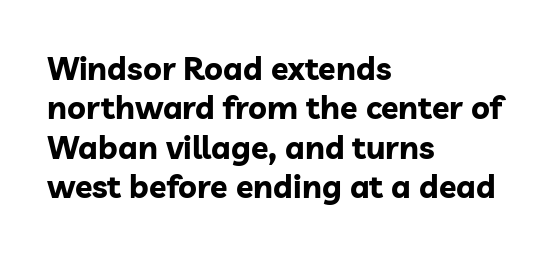
The image shows 32 px bold sans-serif type, upright; set left-aligned, line spacing 1.23x, normal letter spacing, not underlined; low stroke contrast and a medium x-height.
